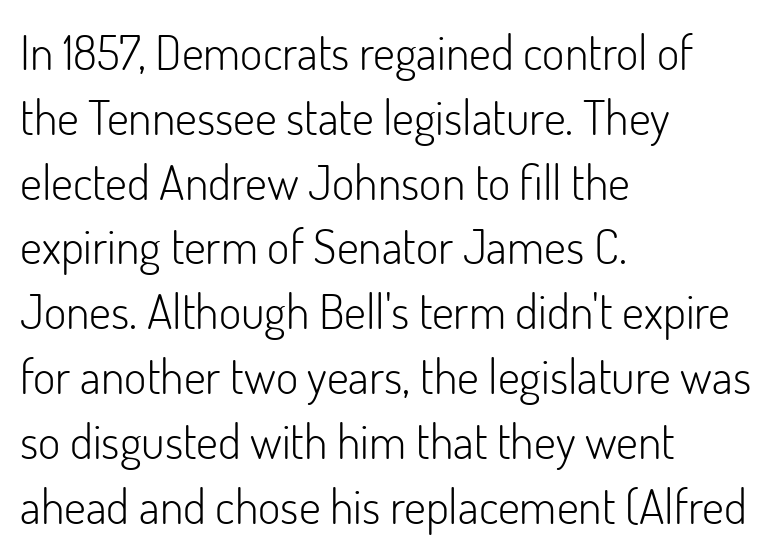
Does the lettering tilt? It doesn't — this is upright. Heaviness? Minimal to ordinary, like unemphasized prose. The zone under the glyphs is completely vacant. Normally led — the rows are evenly, conventionally spaced. Stroke terminals: plain, sans-serif.
